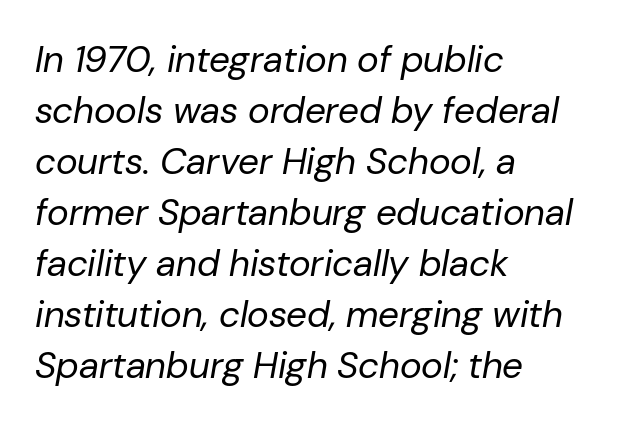
Q: Is the text bold? A: No.
Q: Is the text italic (slanted)? A: Yes, it leans right by about 10 degrees.
Q: Is the text underlined? A: No.
Q: How is the paragraph aligned? A: Left-aligned.
Q: Is the spacing between letters normal or unusually wide? A: Normal.
Q: Is the spacing between lines tight, normal or loose? A: Normal.
Q: Width (condensed, normal, or wide)? A: Normal.
Q: Stroke contrast? A: Low.
Q: x-height? A: Medium.
Q: Monospaced? A: No.
